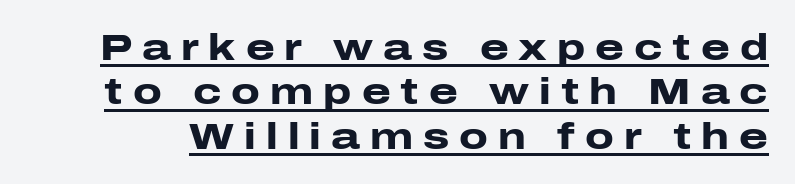
The image shows 37 px heavy, wide sans-serif type, upright; set line spacing 1.2x, unusually wide letter spacing (+0.27 em), underlined; low stroke contrast and a medium x-height.
